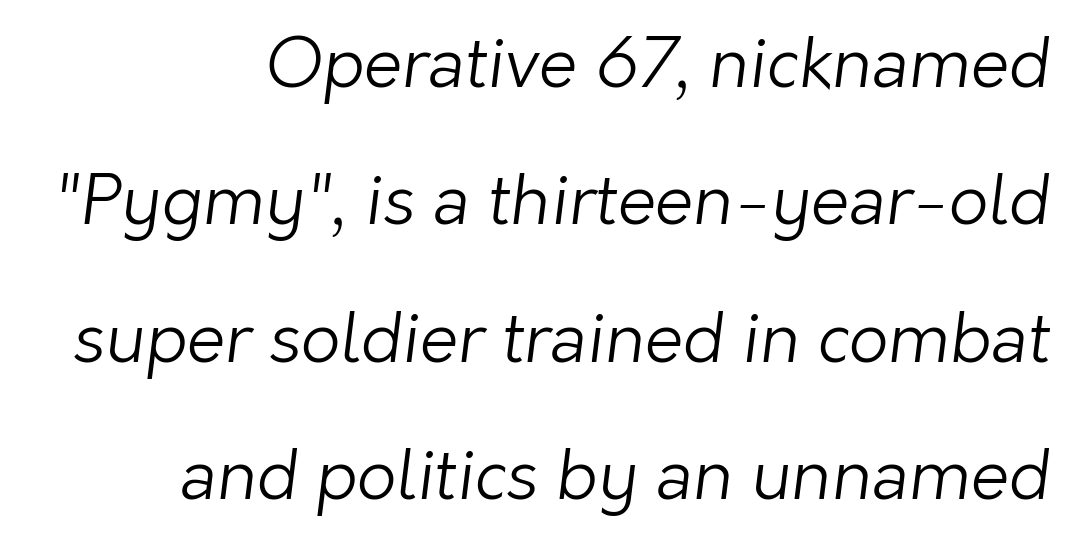
{"serif": "no", "bold": "no", "weight": "light", "width": "normal", "stroke_contrast": "low", "x_height": "medium", "monospaced": "no", "underline": "no", "align": "right", "line_spacing": "loose", "line_spacing_ratio": 1.99, "letter_spacing": "normal", "letter_spacing_em": 0.0, "glyph_px": 69}
